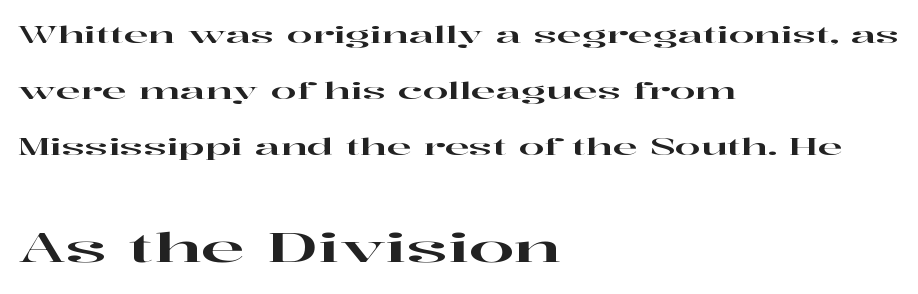
Look at the glyph heights: the lower group is clearly the bigger setting. Varying glyph widths throughout — classic text-font behaviour. Rule under the text: the space is simply empty. Do the letters lean? They stand straight. Look at the tracking — it's just the regular setting, nothing added.
